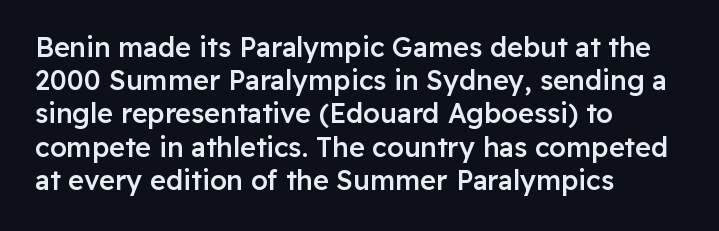
Short and long lines alike share a common starting point at left. The axis of the letterforms is exactly vertical. Plain, unruled lines of type. Caption: semibold face, moderately heavy strokes. How are the letters spaced? Ordinarily, with no added tracking.
